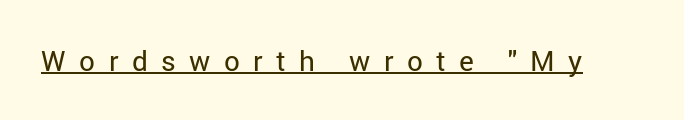
{"serif": "no", "italic": "no", "bold": "no", "weight": "regular", "width": "normal", "stroke_contrast": "low", "x_height": "medium", "monospaced": "no", "underline": "yes", "letter_spacing": "wide", "letter_spacing_em": 0.48, "glyph_px": 28}
